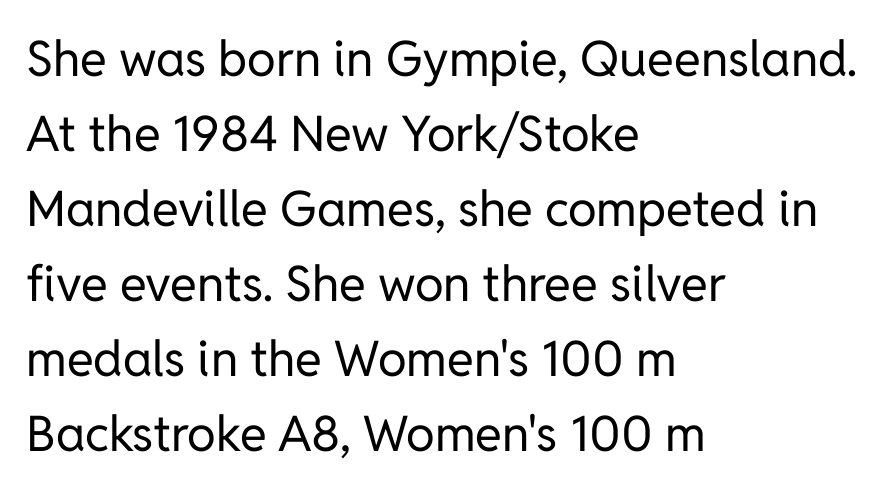
Q: Is the text bold? A: No.
Q: Is the text italic (slanted)? A: No, it is upright.
Q: Is the typeface a serif or a sans-serif typeface? A: Sans-serif.
Q: Is the text underlined? A: No.
Q: How is the paragraph aligned? A: Left-aligned.
Q: Is the spacing between letters normal or unusually wide? A: Normal.
Q: Is the spacing between lines tight, normal or loose? A: Normal.
Q: Width (condensed, normal, or wide)? A: Normal.
Q: Stroke contrast? A: Low.
Q: x-height? A: Medium.
Q: Monospaced? A: No.
